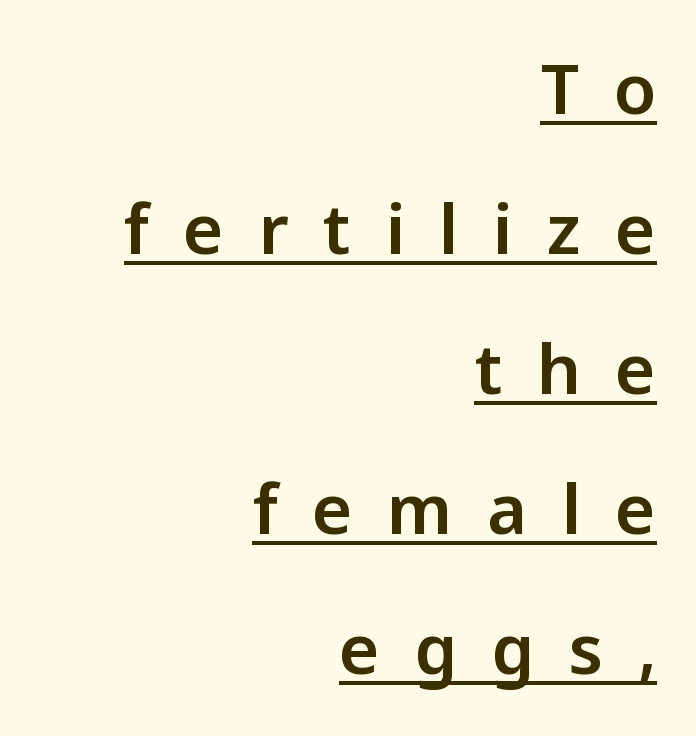
Q: Is the text italic (slanted)? A: No, it is upright.
Q: Is the typeface a serif or a sans-serif typeface? A: Sans-serif.
Q: Is the text underlined? A: Yes.
Q: How is the paragraph aligned? A: Right-aligned.
Q: Is the spacing between letters normal or unusually wide? A: Unusually wide.
Q: Is the spacing between lines tight, normal or loose? A: Loose.
Q: Width (condensed, normal, or wide)? A: Normal.
Q: Stroke contrast? A: Low.
Q: x-height? A: Medium.
Q: Monospaced? A: No.
